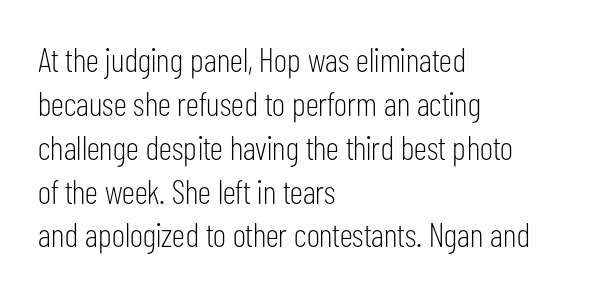
The image shows 34 px light, condensed sans-serif type, upright; set left-aligned, normal line spacing (1.29x), normal letter spacing, not underlined; low stroke contrast and a medium x-height.
